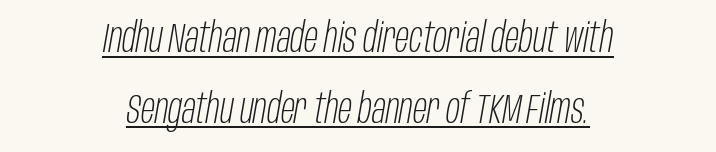
{"italic": "yes", "lean": "right", "slant_degrees": 10, "bold": "no", "weight": "light", "width": "condensed", "stroke_contrast": "low", "x_height": "large", "monospaced": "no", "underline": "yes", "align": "center", "line_spacing_ratio": 1.72, "letter_spacing": "normal", "letter_spacing_em": 0.0, "glyph_px": 41}
